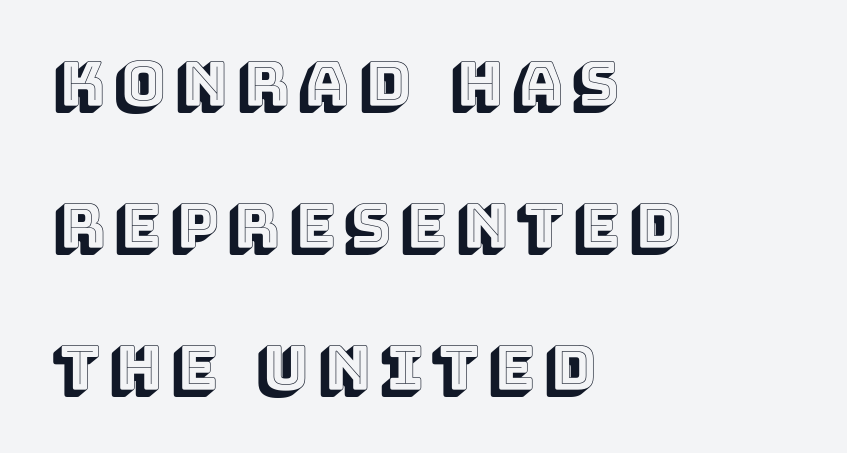
This rendering uses left alignment, leaving the right contour irregular. Is there much room between lines? Yes — plenty of vertical air separates them. The rendering uses natural spacing where letterforms have individual widths. Check under the words: just untouched page. You can tell it's not italic because the verticals are truly vertical.
